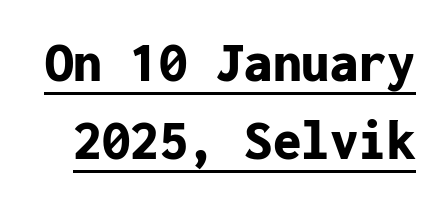
Q: Is the text bold? A: Yes.
Q: Is the text italic (slanted)? A: No, it is upright.
Q: Is the typeface a serif or a sans-serif typeface? A: Sans-serif.
Q: Is the text underlined? A: Yes.
Q: Is the spacing between letters normal or unusually wide? A: Normal.
Q: Is the spacing between lines tight, normal or loose? A: Normal.
Q: Width (condensed, normal, or wide)? A: Normal.
Q: Stroke contrast? A: Low.
Q: x-height? A: Medium.
Q: Monospaced? A: Yes.
